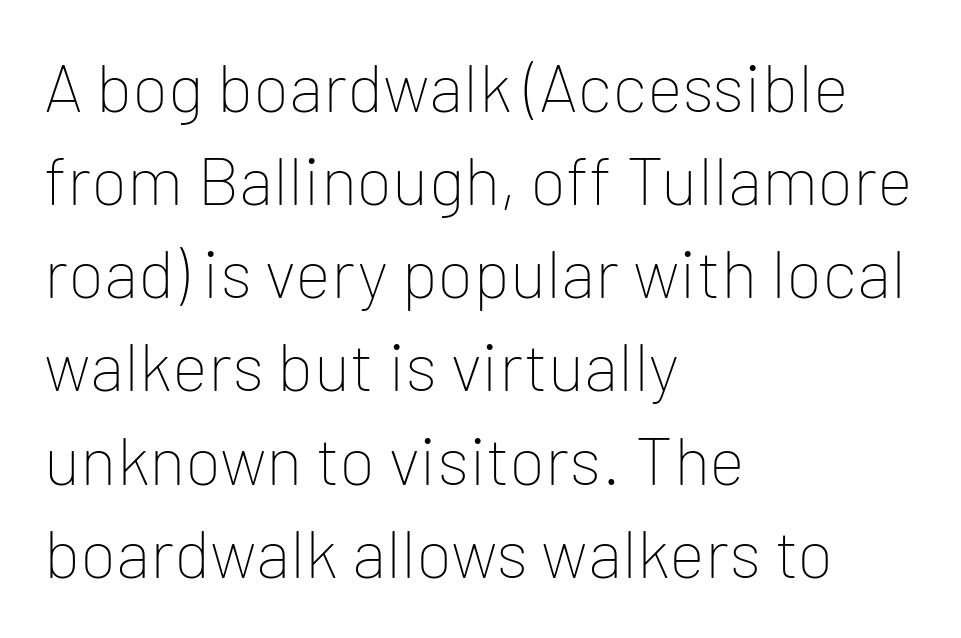
{"serif": "no", "italic": "no", "bold": "no", "weight": "thin", "width": "normal", "stroke_contrast": "low", "x_height": "medium", "monospaced": "no", "underline": "no", "align": "left", "line_spacing": "normal", "line_spacing_ratio": 1.37, "letter_spacing": "normal", "letter_spacing_em": 0.0, "glyph_px": 68}
